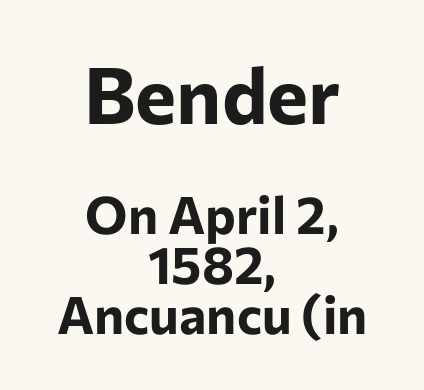
The image shows 78 px bold sans-serif type, upright; set centered, tight line spacing (0.96x), normal letter spacing, not underlined; the first (top) block is 1.5x larger; low stroke contrast and a medium x-height.
